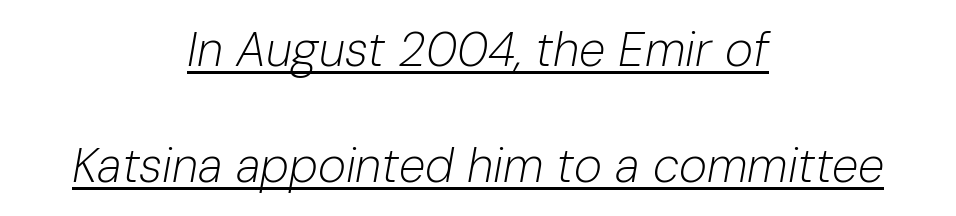
Q: Is the text bold? A: No.
Q: Is the text italic (slanted)? A: Yes, it leans right by about 10 degrees.
Q: Is the text underlined? A: Yes.
Q: How is the paragraph aligned? A: Centered.
Q: Is the spacing between letters normal or unusually wide? A: Normal.
Q: Is the spacing between lines tight, normal or loose? A: Loose.
Q: Width (condensed, normal, or wide)? A: Normal.
Q: Stroke contrast? A: Low.
Q: x-height? A: Medium.
Q: Monospaced? A: No.
